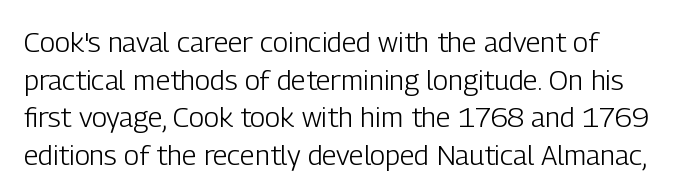
Q: Is the text bold? A: No.
Q: Is the text italic (slanted)? A: No, it is upright.
Q: Is the typeface a serif or a sans-serif typeface? A: Sans-serif.
Q: Is the text underlined? A: No.
Q: Is the spacing between letters normal or unusually wide? A: Normal.
Q: Is the spacing between lines tight, normal or loose? A: Normal.
Q: Width (condensed, normal, or wide)? A: Condensed.
Q: Stroke contrast? A: Low.
Q: x-height? A: Medium.
Q: Monospaced? A: No.
